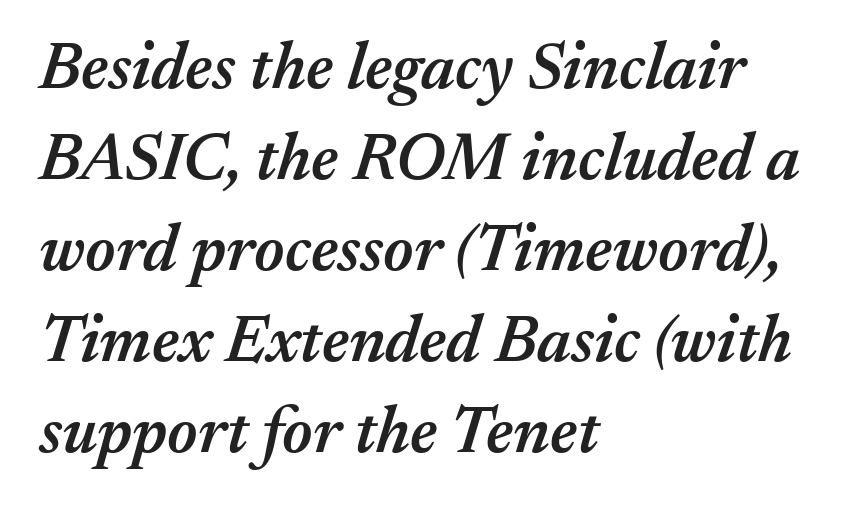
Compared with ordinary roman type, these characters are visibly tilted. The face used here is rendered with its standard letterfit. The letters advance in unequal steps, a hallmark of proportional type. Successive baselines arrive at the customary interval. This rendering uses left alignment, leaving the right contour irregular. A fair bit of extra ink — the face is semibold, not bold.
